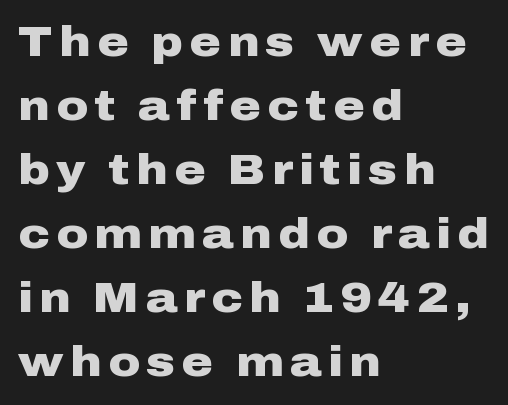
Q: Is the text bold? A: Yes.
Q: Is the text italic (slanted)? A: No, it is upright.
Q: Is the typeface a serif or a sans-serif typeface? A: Sans-serif.
Q: Is the text underlined? A: No.
Q: How is the paragraph aligned? A: Left-aligned.
Q: Is the spacing between lines tight, normal or loose? A: Normal.
Q: Width (condensed, normal, or wide)? A: Wide.
Q: Stroke contrast? A: Low.
Q: x-height? A: Medium.
Q: Monospaced? A: No.
